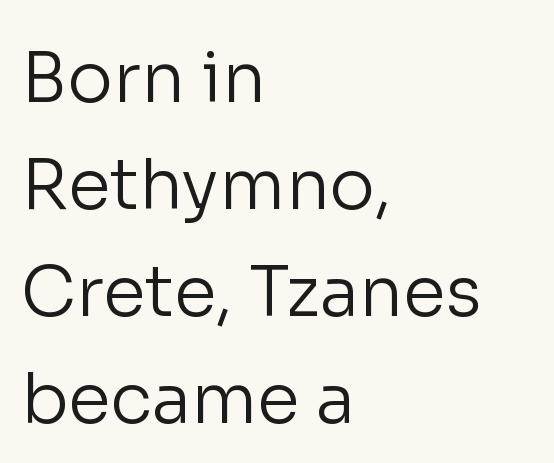
Each new line begins a customary step beneath the previous one. Weight: not bold — regular or lighter. Letterform terminals end flat and unadorned throughout the passage. It's the straight-up-and-down kind of type. A bare baseline throughout the passage.
